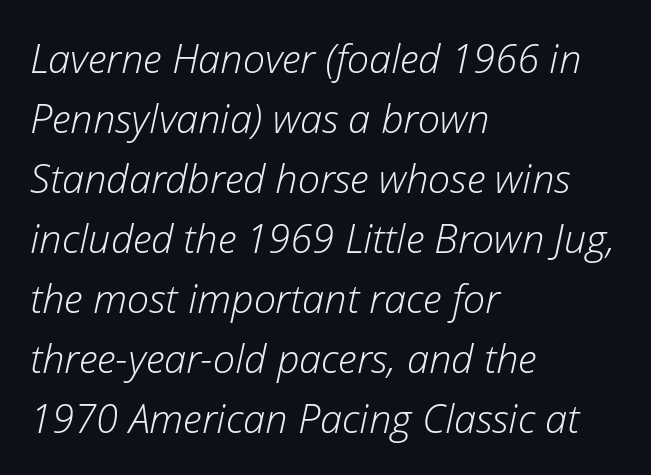
Q: Is the text bold? A: No.
Q: Is the text italic (slanted)? A: Yes, it leans right by about 12 degrees.
Q: Is the text underlined? A: No.
Q: How is the paragraph aligned? A: Left-aligned.
Q: Is the spacing between letters normal or unusually wide? A: Normal.
Q: Is the spacing between lines tight, normal or loose? A: Normal.
Q: Width (condensed, normal, or wide)? A: Normal.
Q: Stroke contrast? A: Low.
Q: x-height? A: Medium.
Q: Monospaced? A: No.
